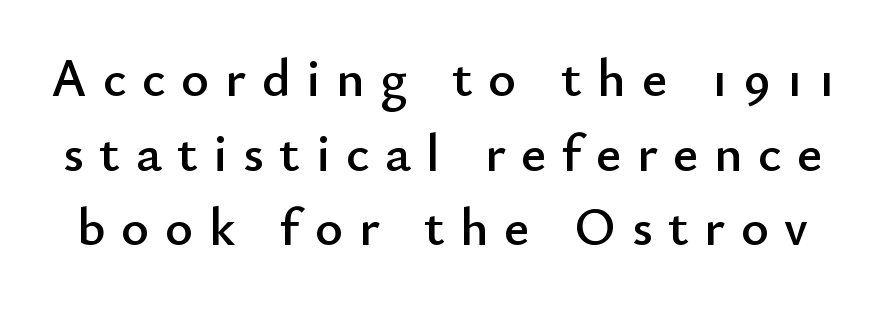
Q: Is the text italic (slanted)? A: No, it is upright.
Q: Is the typeface a serif or a sans-serif typeface? A: Sans-serif.
Q: Is the text underlined? A: No.
Q: Is the spacing between letters normal or unusually wide? A: Unusually wide.
Q: Is the spacing between lines tight, normal or loose? A: Normal.
Q: Width (condensed, normal, or wide)? A: Normal.
Q: Stroke contrast? A: Low.
Q: x-height? A: Small.
Q: Monospaced? A: No.
